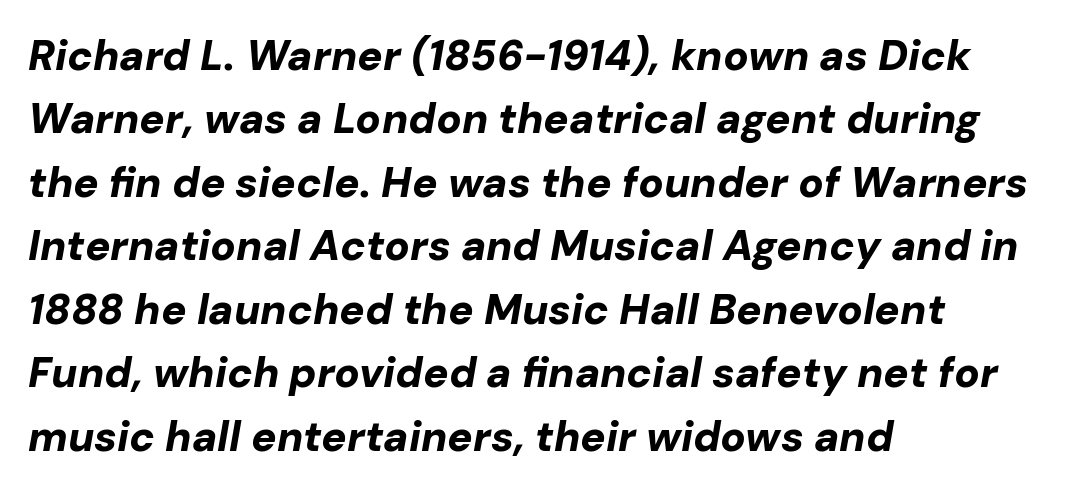
Q: Is the text bold? A: Yes.
Q: Is the text italic (slanted)? A: Yes, it leans right by about 10 degrees.
Q: Is the text underlined? A: No.
Q: How is the paragraph aligned? A: Left-aligned.
Q: Is the spacing between letters normal or unusually wide? A: Normal.
Q: Is the spacing between lines tight, normal or loose? A: Normal.
Q: Width (condensed, normal, or wide)? A: Normal.
Q: Stroke contrast? A: Low.
Q: x-height? A: Medium.
Q: Monospaced? A: No.
